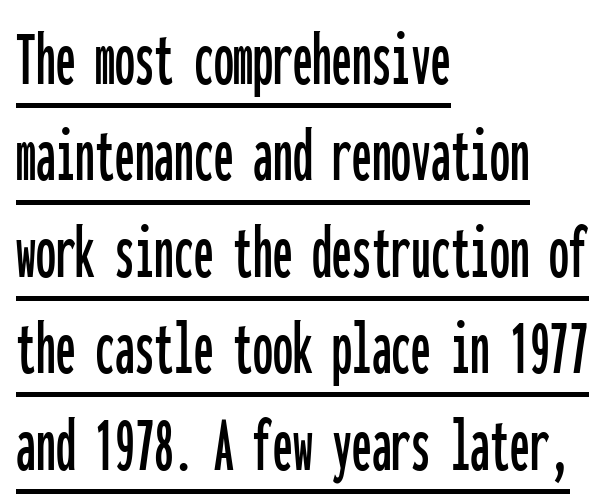
{"serif": "no", "italic": "no", "width": "condensed", "stroke_contrast": "low", "x_height": "medium", "monospaced": "yes", "underline": "yes", "align": "left", "line_spacing_ratio": 1.22, "letter_spacing": "normal", "letter_spacing_em": 0.0, "glyph_px": 79}
